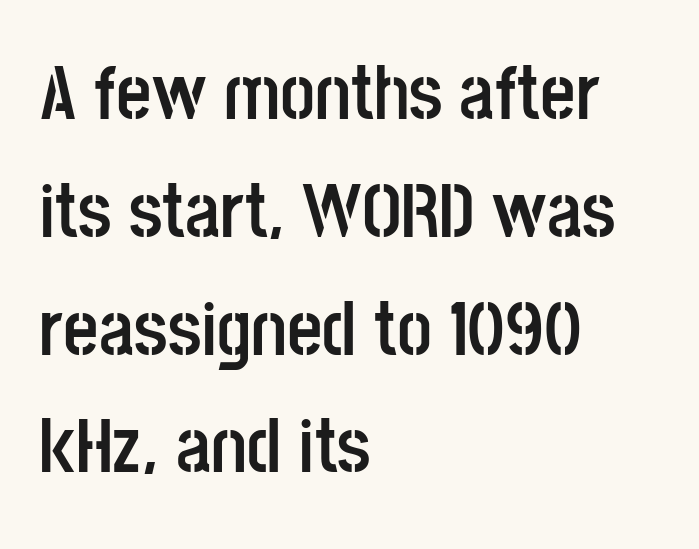
The image shows 77 px semibold, condensed sans-serif type, upright; set left-aligned, normal line spacing (1.53x), normal letter spacing, not underlined; low stroke contrast and a large x-height.
